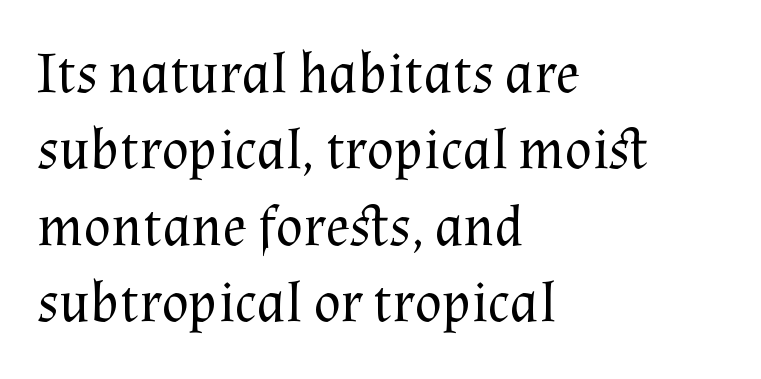
{"italic": "no", "bold": "no", "weight": "regular", "width": "normal", "stroke_contrast": "medium", "x_height": "medium", "monospaced": "no", "underline": "no", "align": "left", "line_spacing": "normal", "line_spacing_ratio": 1.34, "letter_spacing": "normal", "letter_spacing_em": 0.0, "glyph_px": 57}
